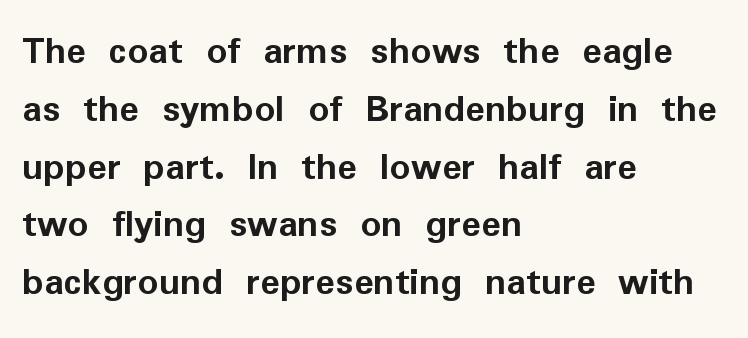
{"serif": "no", "italic": "no", "bold": "yes", "weight": "semibold", "width": "normal", "stroke_contrast": "low", "x_height": "medium", "monospaced": "no", "underline": "no", "align": "left", "line_spacing": "normal", "line_spacing_ratio": 1.41, "letter_spacing": "normal", "letter_spacing_em": 0.0, "glyph_px": 41}
